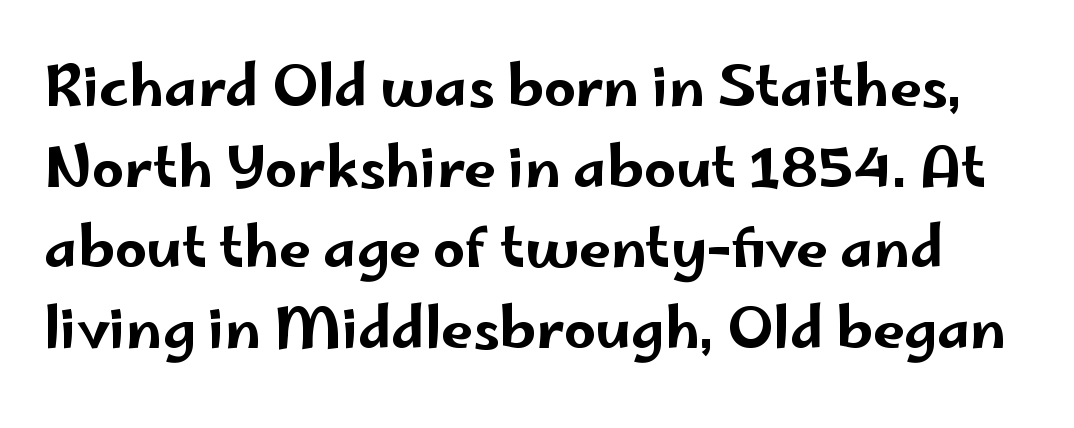
This block has exactly the height ordinary leading produces. Style check: upright. Words float on clear page, feet unadorned. Does extra space separate the letters? No, they use regular spacing. Varying glyph widths throughout — classic text-font behaviour. The passage shown is typeset with a sans-serif family.
